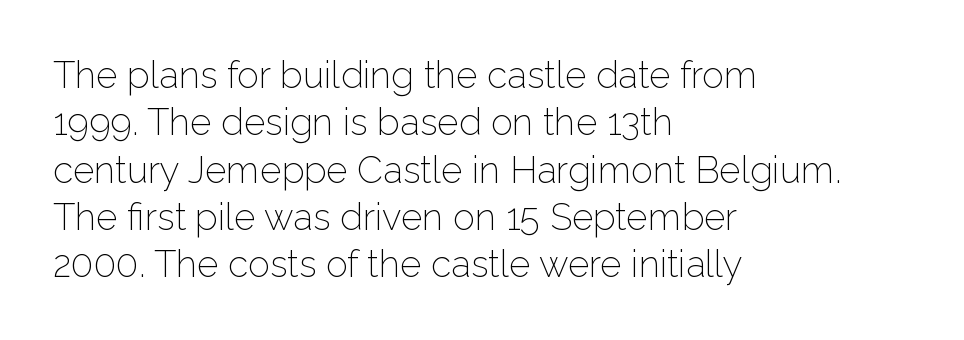
{"serif": "no", "italic": "no", "bold": "no", "weight": "light", "width": "normal", "stroke_contrast": "low", "x_height": "medium", "monospaced": "no", "underline": "no", "align": "left", "line_spacing": "normal", "line_spacing_ratio": 1.28, "letter_spacing": "normal", "letter_spacing_em": 0.0, "glyph_px": 37}
